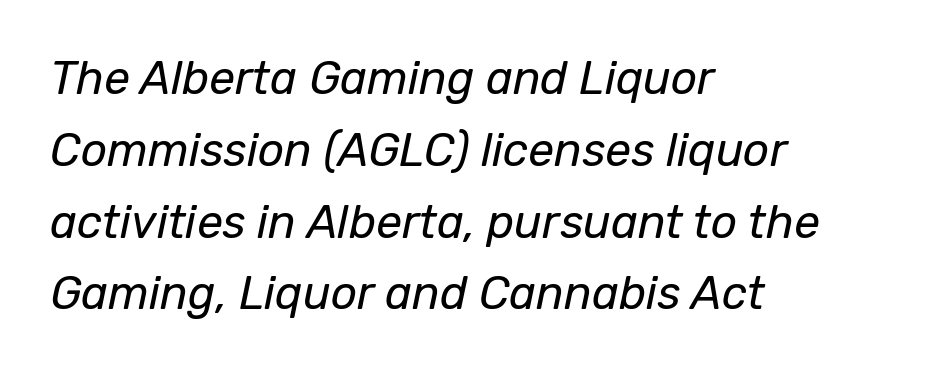
{"italic": "yes", "lean": "right", "slant_degrees": 12, "bold": "no", "weight": "regular", "width": "normal", "stroke_contrast": "low", "x_height": "medium", "monospaced": "no", "underline": "no", "align": "left", "line_spacing": "normal", "line_spacing_ratio": 1.56, "letter_spacing": "normal", "letter_spacing_em": 0.0, "glyph_px": 46}
